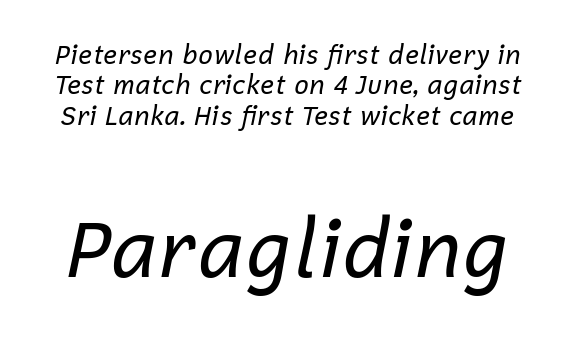
This layout puts the modest block above and the oversized block below. Honestly, there is no underline to notice here at all. Slant detected: the letters are inclined. The letters advance in unequal steps, a hallmark of proportional type. Is this a heavy cut? Hardly; it is regular or lighter. In terms of letterspacing, this is plain default setting.
